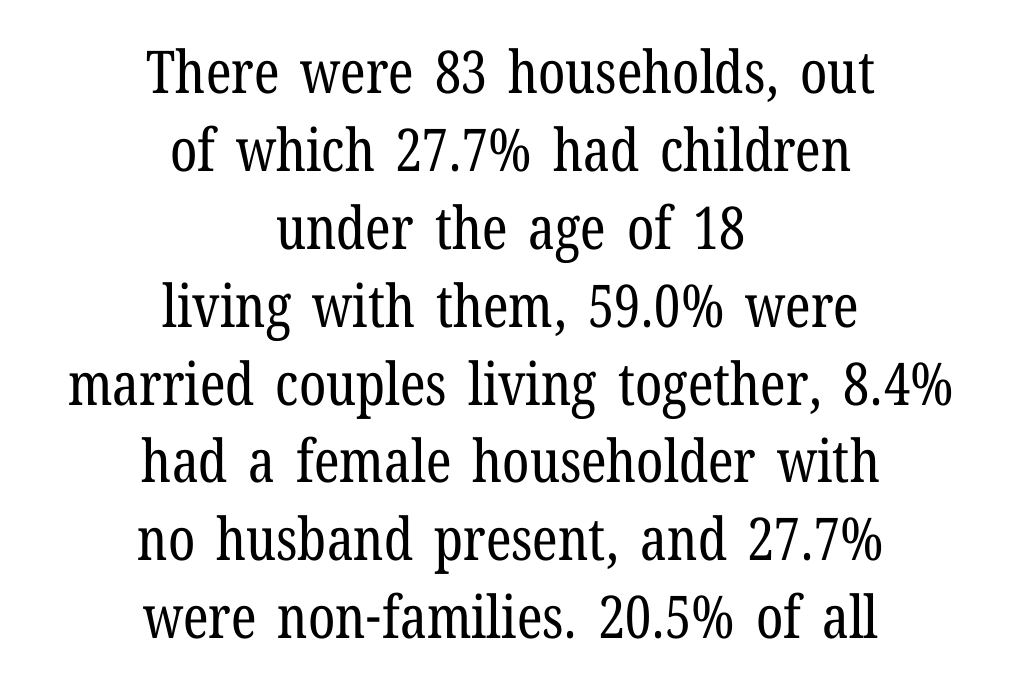
Stroke terminals: seriffed. The typography opts for an upright posture over an oblique one. Do the characters align in a grid? No, the font is proportional. Glyph-to-glyph distance matches everyday printed text. What's the leading like? Ordinary, nothing unusual.
